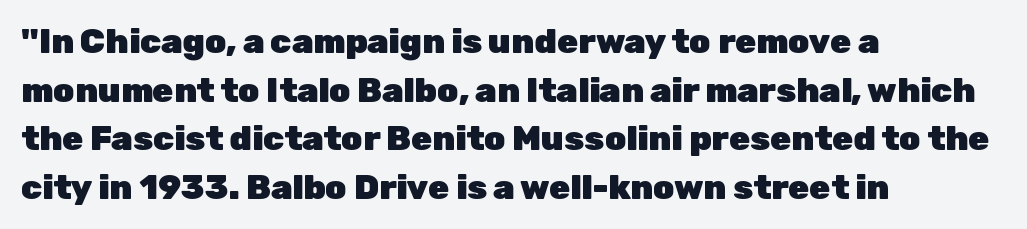
Q: Is the text bold? A: Yes.
Q: Is the text italic (slanted)? A: No, it is upright.
Q: Is the typeface a serif or a sans-serif typeface? A: Sans-serif.
Q: Is the text underlined? A: No.
Q: How is the paragraph aligned? A: Left-aligned.
Q: Is the spacing between letters normal or unusually wide? A: Normal.
Q: Is the spacing between lines tight, normal or loose? A: Normal.
Q: Width (condensed, normal, or wide)? A: Normal.
Q: Stroke contrast? A: Low.
Q: x-height? A: Medium.
Q: Monospaced? A: No.
